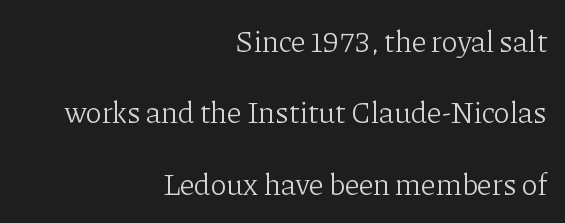
Q: Is the text bold? A: No.
Q: Is the text italic (slanted)? A: No, it is upright.
Q: Is the typeface a serif or a sans-serif typeface? A: Serif.
Q: Is the text underlined? A: No.
Q: How is the paragraph aligned? A: Right-aligned.
Q: Is the spacing between letters normal or unusually wide? A: Normal.
Q: Is the spacing between lines tight, normal or loose? A: Loose.
Q: Width (condensed, normal, or wide)? A: Normal.
Q: Stroke contrast? A: Low.
Q: x-height? A: Medium.
Q: Monospaced? A: No.
